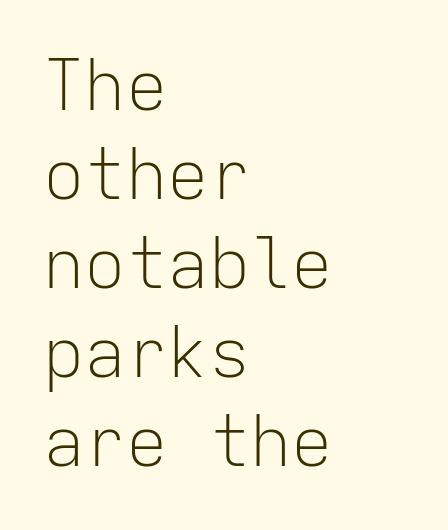
The image shows 69 px light sans-serif type, upright, monospaced; set left-aligned, normal line spacing (1.29x), normal letter spacing, not underlined; low stroke contrast and a medium x-height.
